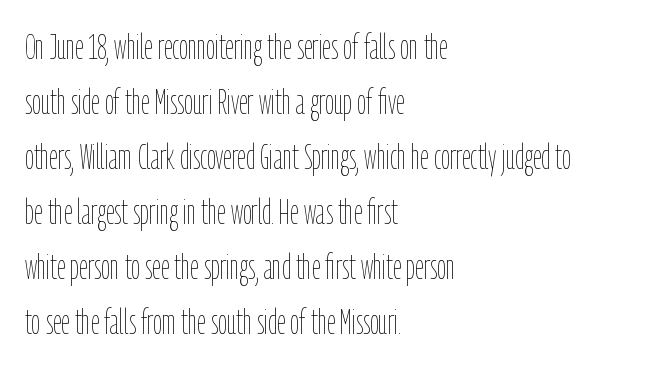
The image shows 35 px thin, condensed type, upright; set left-aligned, normal line spacing (1.57x), normal letter spacing, not underlined; low stroke contrast and a medium x-height.
